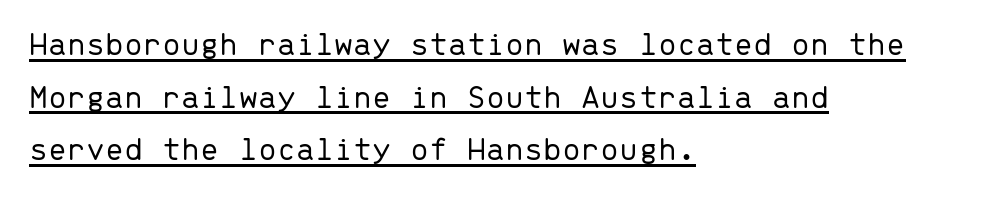
The image shows 34 px light sans-serif type, upright, monospaced; set left-aligned, normal line spacing (1.55x), normal letter spacing, underlined; low stroke contrast and a medium x-height.
